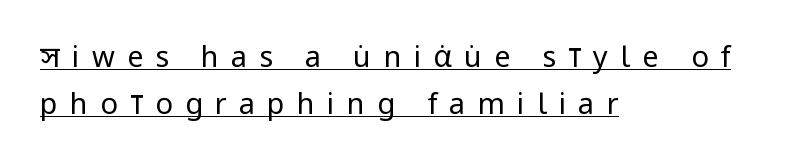
The image shows 29 px regular-weight, condensed sans-serif type, upright; set left-aligned, normal line spacing (1.61x), unusually wide letter spacing (+0.42 em), underlined; low stroke contrast and a large x-height.
